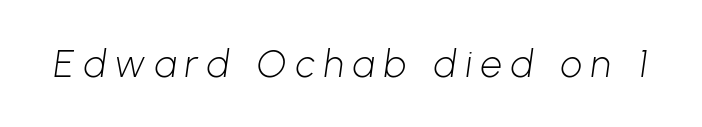
The image shows 38 px light sans-serif type; set unusually wide letter spacing (+0.24 em), not underlined; low stroke contrast and a medium x-height.
